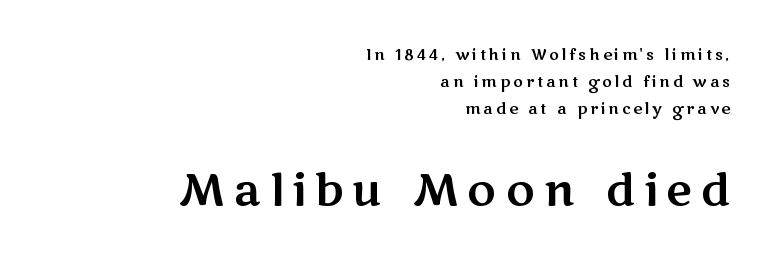
Q: Is the text italic (slanted)? A: No, it is upright.
Q: Is the typeface a serif or a sans-serif typeface? A: Sans-serif.
Q: Is the text underlined? A: No.
Q: How is the paragraph aligned? A: Right-aligned.
Q: Is the spacing between letters normal or unusually wide? A: Unusually wide.
Q: Which block of text is set in a larger size, the first (top) or the second (bottom)? A: The second (bottom) one.
Q: Width (condensed, normal, or wide)? A: Wide.
Q: Stroke contrast? A: Medium.
Q: x-height? A: Medium.
Q: Monospaced? A: No.
